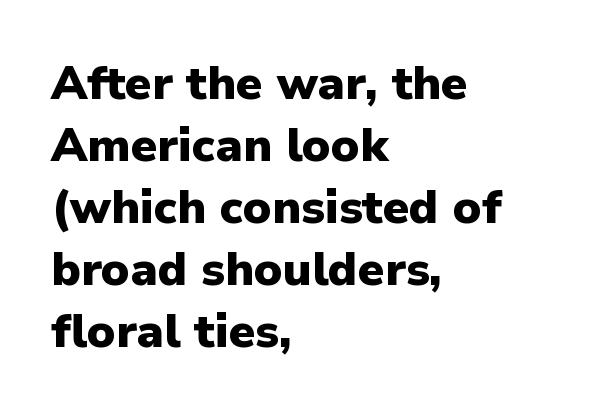
The image shows 47 px heavy sans-serif type, upright; set left-aligned, normal line spacing (1.32x), normal letter spacing, not underlined; low stroke contrast and a medium x-height.
